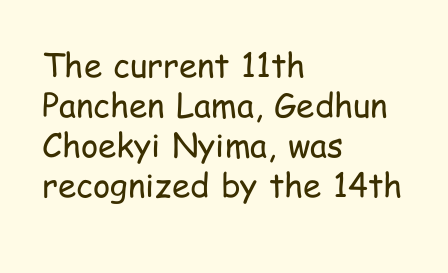
A quiet, ordinary-to-light weight characterises the typeface. The typesetter chose a ragged-right arrangement here. A typesetter would call this proportional, since set widths differ per character. What stands out about the letter spacing? Nothing — it is the standard amount. Regarding serifs, this sample does without them. Decoration check: the copy has no underline.
